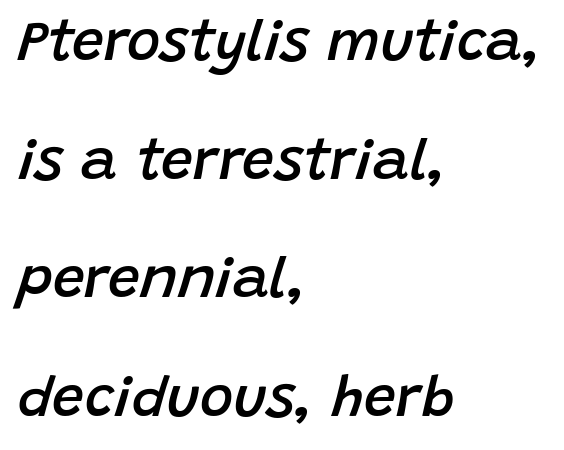
The image shows 57 px semibold type, italic (leaning right); set left-aligned, loose line spacing (2.08x), normal letter spacing, not underlined; low stroke contrast and a large x-height.
